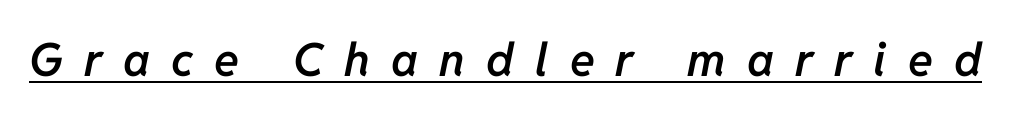
Q: Is the text bold? A: Semi-bold.
Q: Is the text italic (slanted)? A: Yes, it leans right by about 11 degrees.
Q: Is the text underlined? A: Yes.
Q: Is the spacing between letters normal or unusually wide? A: Unusually wide.
Q: Width (condensed, normal, or wide)? A: Normal.
Q: Stroke contrast? A: Low.
Q: x-height? A: Medium.
Q: Monospaced? A: No.
